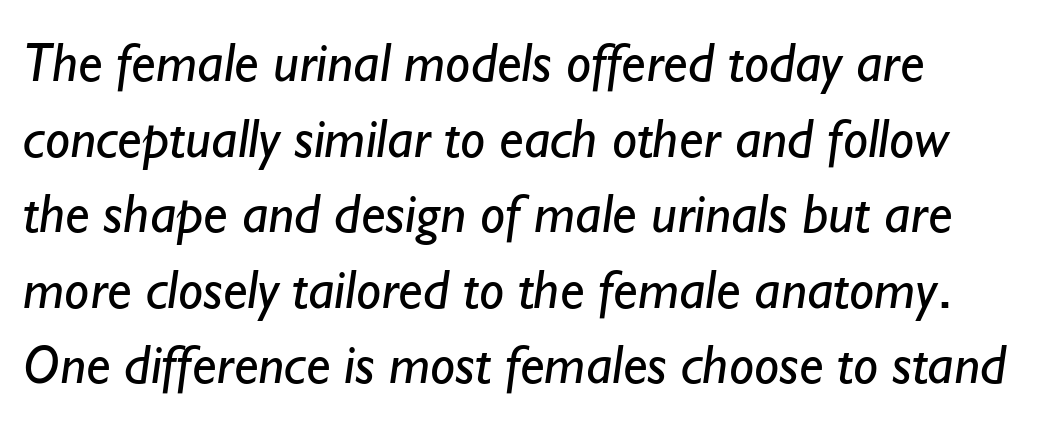
The space between consecutive lines is moderate. Character widths vary here, with narrow letters taking less room than wide ones. The letters carry no serifs — their stems end cleanly without finishing strokes. Each row of text sits above clean, open space.
